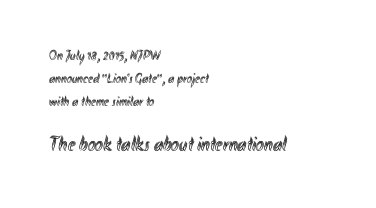
One-word summary of the alignment: left. One glance says typical: line gaps are just what's usual. If you squint, the bottom block still reads clearly — it's the larger of the two. The space directly below the letters is spotless.
